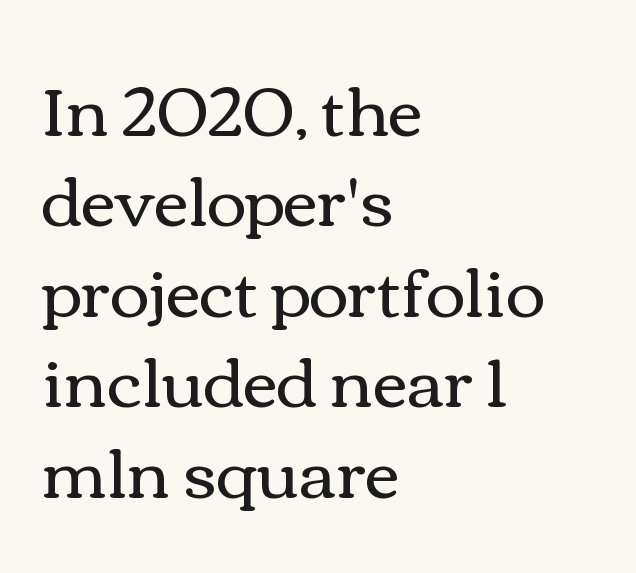
Q: Is the text bold? A: No.
Q: Is the text italic (slanted)? A: No, it is upright.
Q: Is the text underlined? A: No.
Q: How is the paragraph aligned? A: Left-aligned.
Q: Is the spacing between letters normal or unusually wide? A: Normal.
Q: Is the spacing between lines tight, normal or loose? A: Normal.
Q: Width (condensed, normal, or wide)? A: Wide.
Q: Stroke contrast? A: Medium.
Q: x-height? A: Medium.
Q: Monospaced? A: No.
